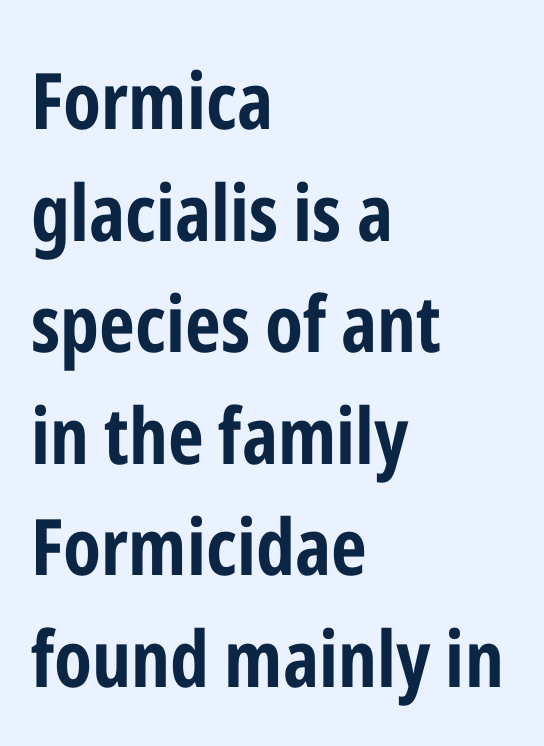
Decoration check: the copy has no underline. Here the designer chose a conventional face with non-uniform glyph widths. This is sans-serif lettering, the kind often seen on screens and signage. Strong, thick strokes mark this as bold type. Between one letter and the next there's only the usual sliver of space.
